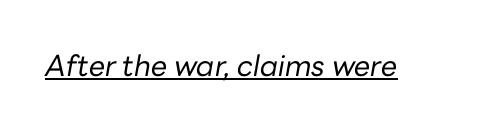
{"italic": "yes", "lean": "right", "slant_degrees": 10, "bold": "no", "weight": "regular", "width": "normal", "stroke_contrast": "low", "x_height": "medium", "monospaced": "no", "underline": "yes", "letter_spacing": "normal", "letter_spacing_em": 0.0, "glyph_px": 29}
